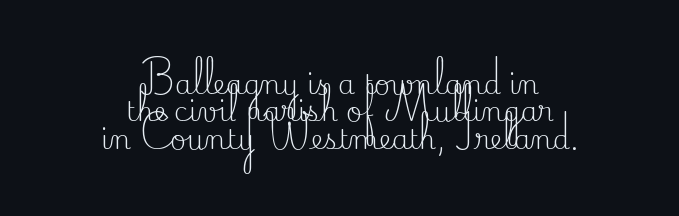
{"italic": "no", "bold": "no", "underline": "no", "align": "center", "line_spacing": "tight", "line_spacing_ratio": 1.01, "letter_spacing": "normal", "letter_spacing_em": 0.0, "glyph_px": 27}
